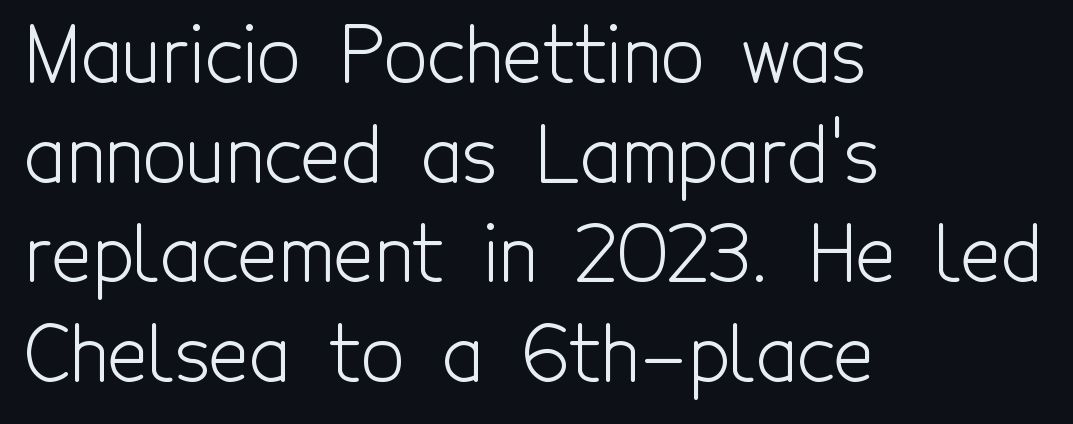
Q: Is the text bold? A: No.
Q: Is the text italic (slanted)? A: No, it is upright.
Q: Is the typeface a serif or a sans-serif typeface? A: Sans-serif.
Q: Is the text underlined? A: No.
Q: How is the paragraph aligned? A: Left-aligned.
Q: Is the spacing between letters normal or unusually wide? A: Normal.
Q: Is the spacing between lines tight, normal or loose? A: Normal.
Q: Width (condensed, normal, or wide)? A: Condensed.
Q: x-height? A: Medium.
Q: Monospaced? A: No.
